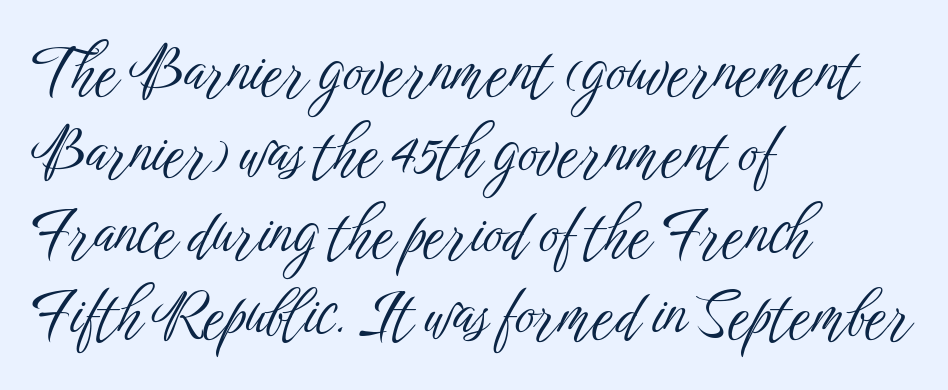
Is this a fixed-width face? No — the glyphs have proportional, varying widths. The designer left line spacing at the default. Letterform terminals end flat and unadorned throughout the passage. Compared with a typical body face, this is equally light or lighter still.
